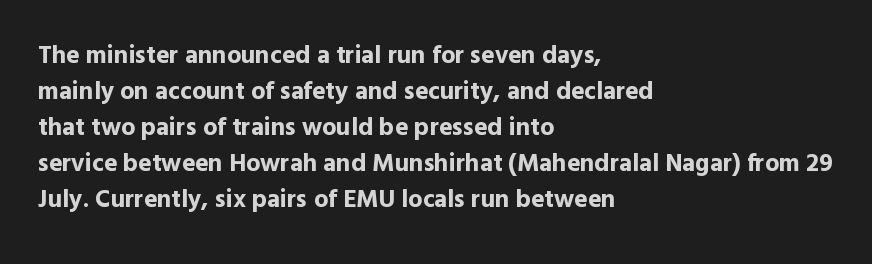
The image shows 25 px bold type, upright; set left-aligned, normal line spacing (1.44x), normal letter spacing, not underlined.
